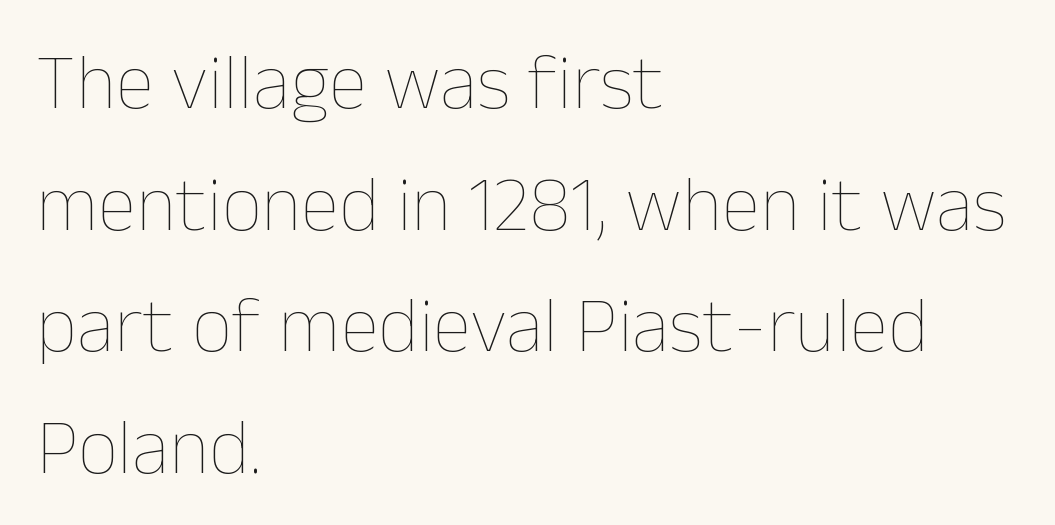
The image shows 79 px thin type, upright; set left-aligned, normal line spacing (1.54x), normal letter spacing, not underlined; low stroke contrast and a medium x-height.
